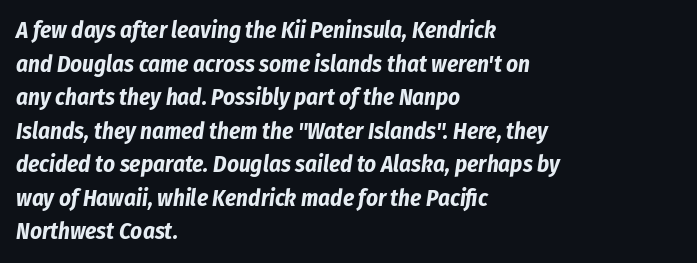
The image shows 23 px bold type, italic (leaning right); set left-aligned, normal line spacing (1.46x), normal letter spacing, not underlined.
